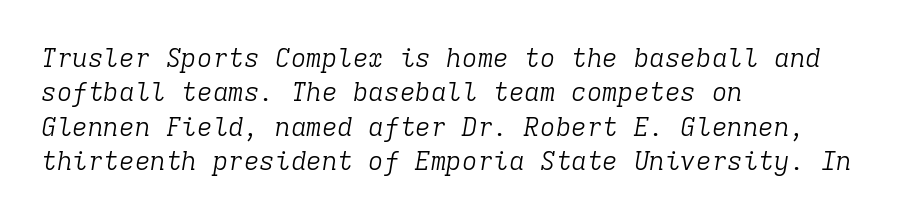
An italicized treatment has been applied to the whole sample. Baseline-to-baseline distance is the conventional proportion of letter height. The baseline area is clear. Horizontal alignment here is leftward, the default for most running prose. On a weight scale, this lands at 450 or below.
